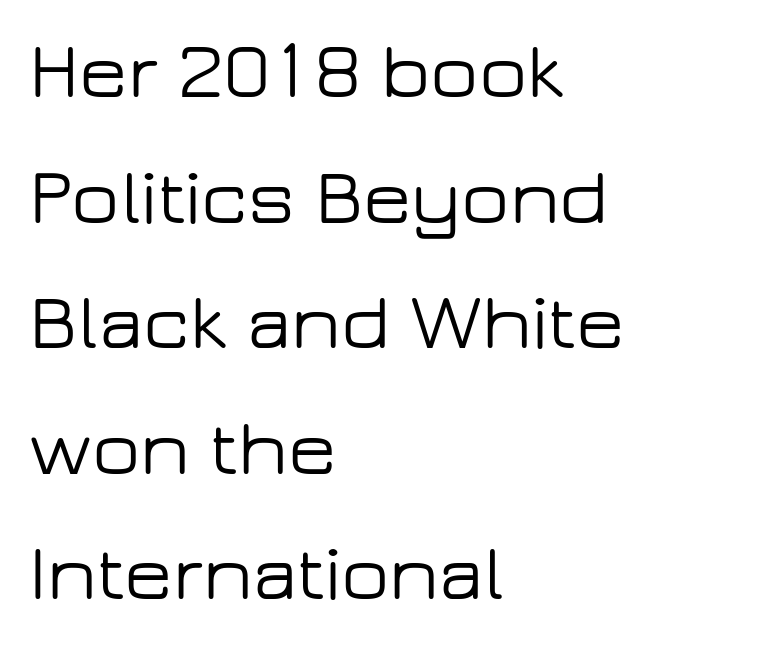
The image shows 79 px wide sans-serif type, upright; set left-aligned, normal line spacing (1.59x), normal letter spacing, not underlined; low stroke contrast and a medium x-height.
